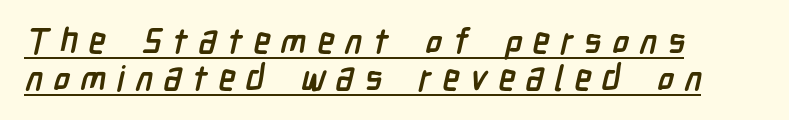
{"serif": "no", "bold": "yes", "weight": "semibold", "width": "condensed", "stroke_contrast": "low", "x_height": "medium", "monospaced": "no", "underline": "yes", "align": "left", "line_spacing": "tight", "line_spacing_ratio": 1.05, "letter_spacing": "wide", "letter_spacing_em": 0.3, "glyph_px": 35}
